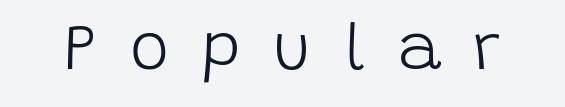
{"serif": "no", "italic": "no", "bold": "no", "weight": "light", "width": "normal", "stroke_contrast": "low", "x_height": "large", "monospaced": "no", "underline": "no", "letter_spacing": "wide", "letter_spacing_em": 0.49, "glyph_px": 66}
